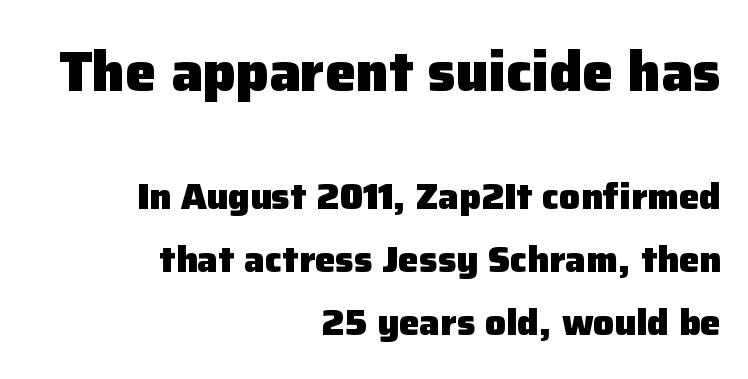
The image shows 56 px heavy sans-serif type, upright; set right-aligned, normal line spacing (1.7x), normal letter spacing, not underlined; the first (top) block is 1.51x larger; low stroke contrast and a medium x-height.
